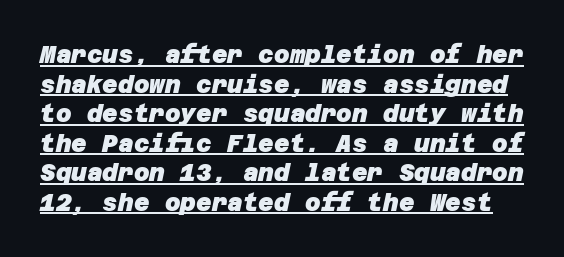
The image shows 24 px bold type; set line spacing 1.23x, normal letter spacing, underlined.
